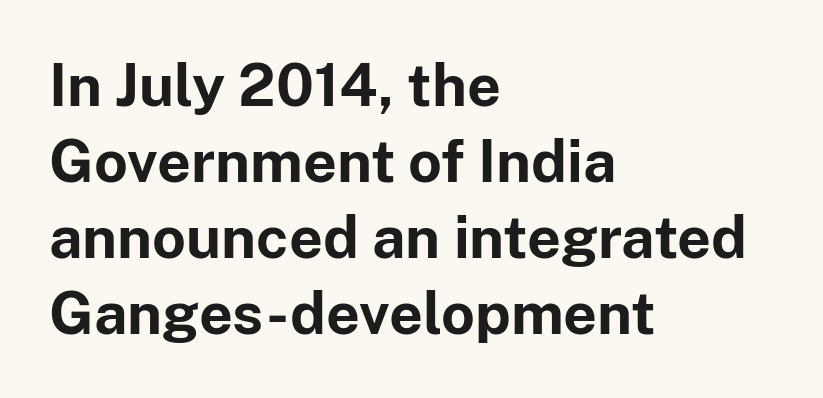
{"serif": "no", "italic": "no", "bold": "yes", "weight": "bold", "width": "normal", "stroke_contrast": "low", "x_height": "medium", "monospaced": "no", "underline": "no", "align": "left", "line_spacing": "normal", "line_spacing_ratio": 1.29, "letter_spacing": "normal", "letter_spacing_em": 0.0, "glyph_px": 59}
